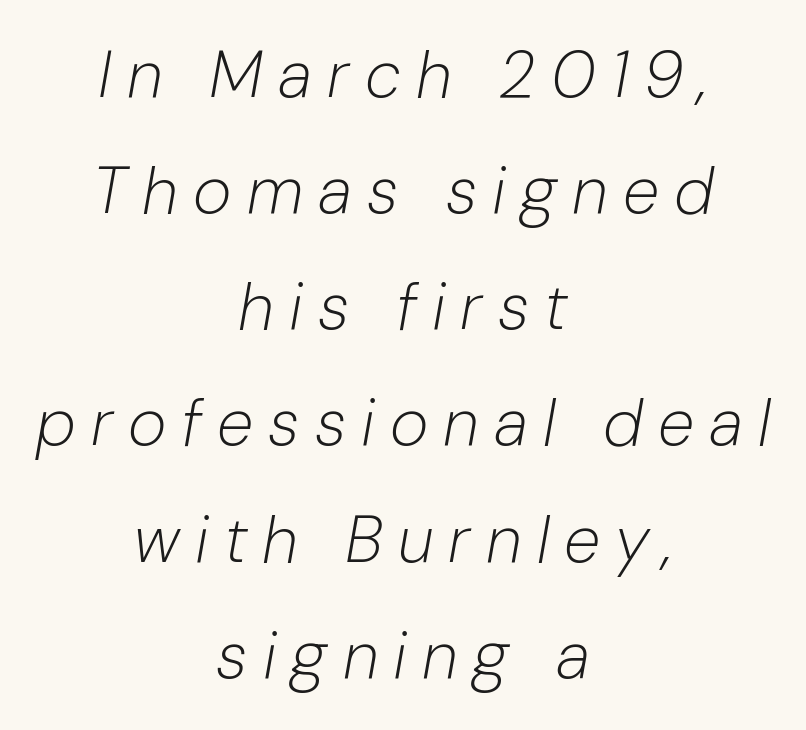
Here the designer chose a conventional face with non-uniform glyph widths. The font is comparable to plain body text, perhaps lighter. Descenders are the only things crossing below the line. When letters slant like this, we call the style italic. What stands out about the letter spacing? Its width — letters are far apart.
